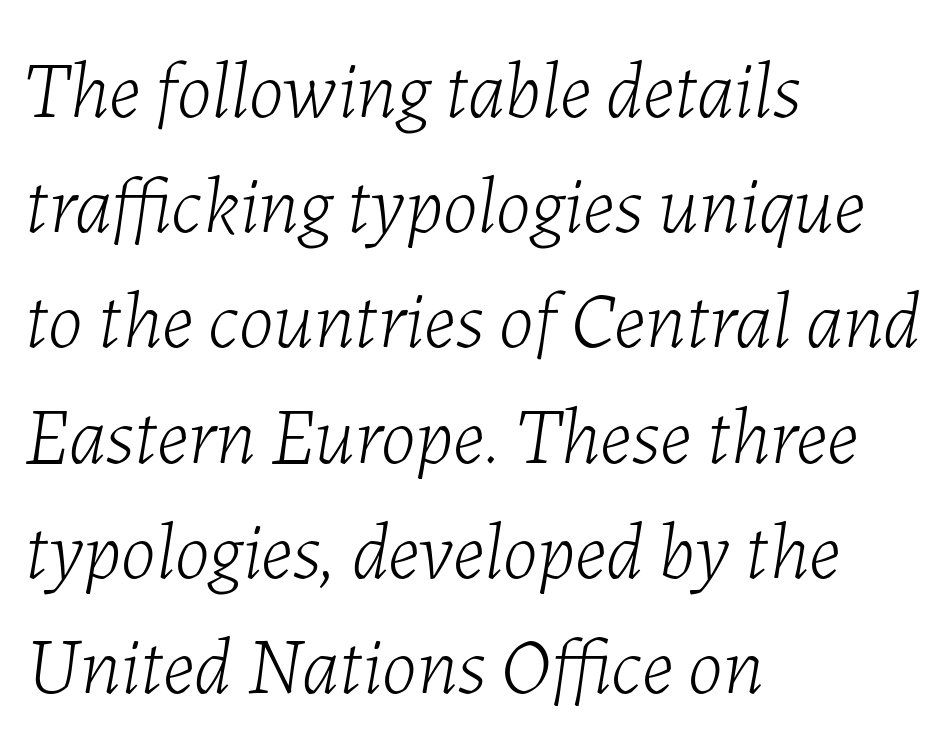
The image shows 80 px light type, italic (leaning right); set left-aligned, normal line spacing (1.44x), normal letter spacing, not underlined; low stroke contrast and a medium x-height.
